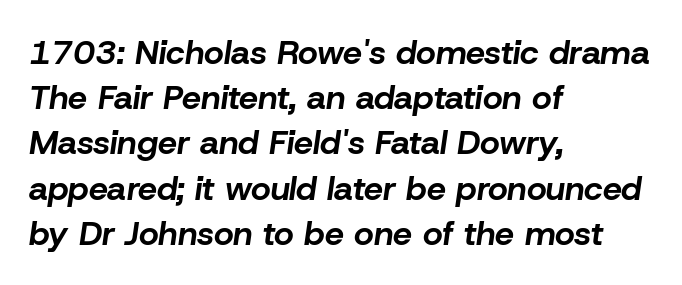
{"italic": "yes", "lean": "right", "slant_degrees": 8, "bold": "yes", "weight": "bold", "width": "normal", "stroke_contrast": "low", "x_height": "medium", "monospaced": "no", "underline": "no", "align": "left", "line_spacing": "normal", "line_spacing_ratio": 1.33, "letter_spacing": "normal", "letter_spacing_em": 0.0, "glyph_px": 34}
